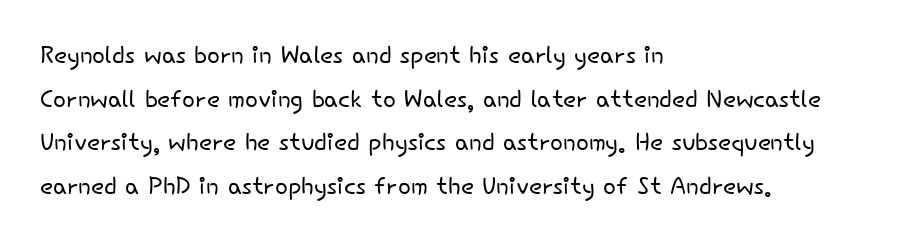
Q: Is the text bold? A: No.
Q: Is the text italic (slanted)? A: No, it is upright.
Q: Is the typeface a serif or a sans-serif typeface? A: Sans-serif.
Q: Is the text underlined? A: No.
Q: How is the paragraph aligned? A: Left-aligned.
Q: Is the spacing between letters normal or unusually wide? A: Normal.
Q: Is the spacing between lines tight, normal or loose? A: Normal.
Q: Width (condensed, normal, or wide)? A: Normal.
Q: Stroke contrast? A: Low.
Q: x-height? A: Small.
Q: Monospaced? A: No.
